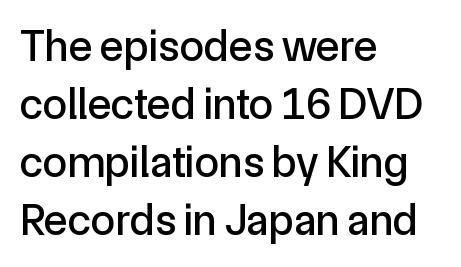
The image shows 44 px sans-serif type, upright; set left-aligned, normal line spacing (1.32x), normal letter spacing, not underlined; a medium x-height.
